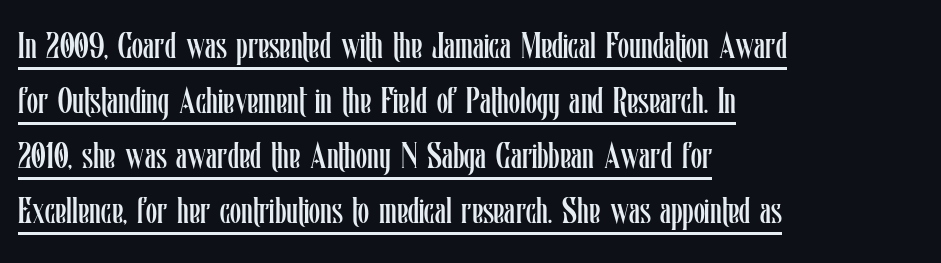
{"italic": "no", "bold": "no", "weight": "regular", "width": "condensed", "stroke_contrast": "low", "x_height": "medium", "monospaced": "no", "underline": "yes", "align": "left", "line_spacing": "normal", "line_spacing_ratio": 1.53, "letter_spacing": "normal", "letter_spacing_em": 0.0, "glyph_px": 36}
